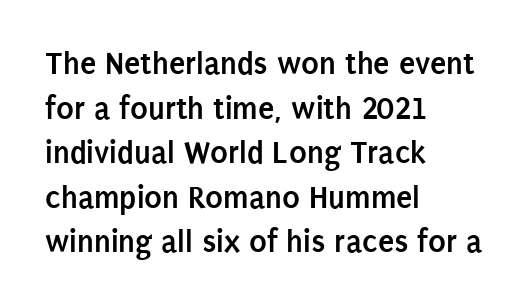
The zone under the glyphs is completely vacant. Unlike a traditional serif, this face leaves its strokes unadorned. Is this a fixed-width face? No — the glyphs have proportional, varying widths. Italic? Not at all — the glyphs are vertical.
